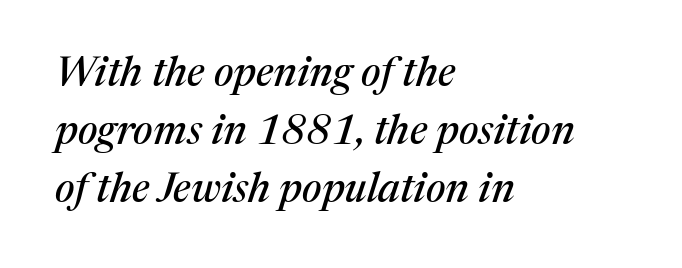
The image shows 41 px serif type, italic (leaning right); set left-aligned, normal line spacing (1.41x), normal letter spacing, not underlined; medium stroke contrast and a medium x-height.
